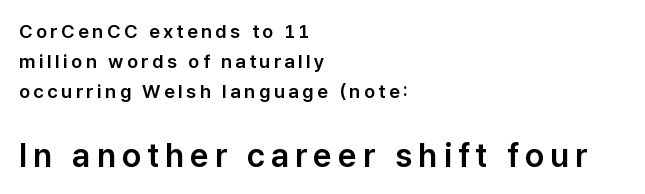
Q: Is the text italic (slanted)? A: No, it is upright.
Q: Is the typeface a serif or a sans-serif typeface? A: Sans-serif.
Q: Is the text underlined? A: No.
Q: How is the paragraph aligned? A: Left-aligned.
Q: Is the spacing between lines tight, normal or loose? A: Normal.
Q: Which block of text is set in a larger size, the first (top) or the second (bottom)? A: The second (bottom) one.
Q: Width (condensed, normal, or wide)? A: Normal.
Q: Stroke contrast? A: Low.
Q: x-height? A: Medium.
Q: Monospaced? A: No.
